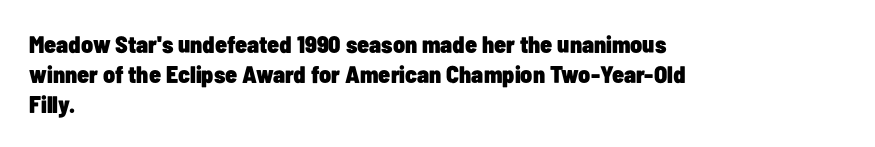
The image shows 24 px bold type, upright; set left-aligned, normal line spacing (1.25x), normal letter spacing, not underlined.
